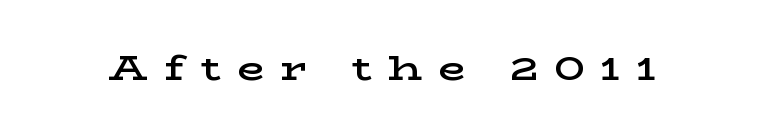
Q: Is the text bold? A: Semi-bold.
Q: Is the text italic (slanted)? A: No, it is upright.
Q: Is the typeface a serif or a sans-serif typeface? A: Serif.
Q: Is the text underlined? A: No.
Q: Is the spacing between letters normal or unusually wide? A: Unusually wide.
Q: Width (condensed, normal, or wide)? A: Wide.
Q: Stroke contrast? A: Low.
Q: x-height? A: Medium.
Q: Monospaced? A: No.
